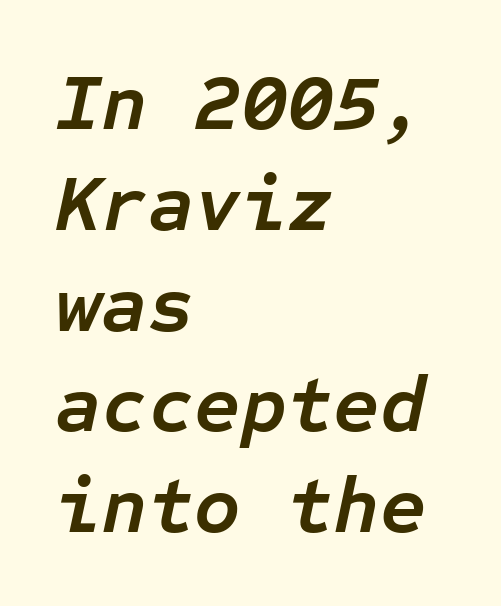
Glance below the letters and you will spot only blank space. The sample has been set heavy, in full bold. The face used here is rendered with its standard letterfit. Vertically, the passage feels balanced, rows spaced as you'd expect. The rendering uses typewriter-style spacing with identical character cells. Yep, that's italic — everything's leaning.
